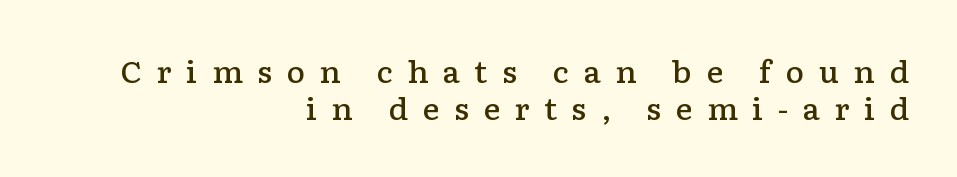
The specimen omits any rule beneath the text block's lines. The font's upright variant was chosen for this text. The strokes are fattened partway — semibold, not bold. In terms of letterform style, serifs are clearly present. The ragged edge is on the left, which tells us the setting is flush right.
